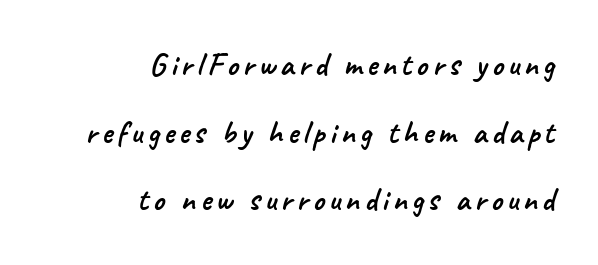
{"serif": "no", "width": "normal", "stroke_contrast": "low", "x_height": "small", "monospaced": "no", "underline": "no", "align": "right", "line_spacing": "loose", "line_spacing_ratio": 2.11, "glyph_px": 32}
